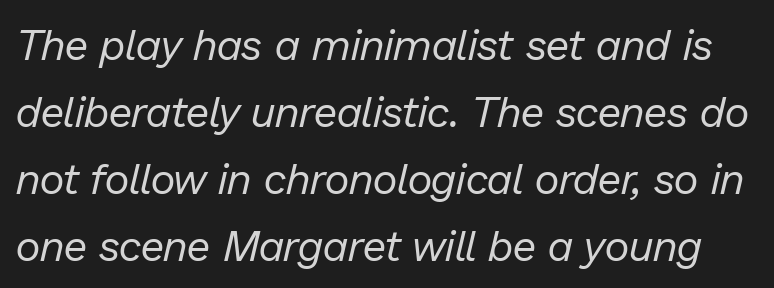
{"italic": "yes", "lean": "right", "slant_degrees": 13, "bold": "no", "weight": "regular", "width": "normal", "stroke_contrast": "low", "x_height": "medium", "monospaced": "no", "underline": "no", "line_spacing": "normal", "line_spacing_ratio": 1.56, "letter_spacing": "normal", "letter_spacing_em": 0.0, "glyph_px": 43}
